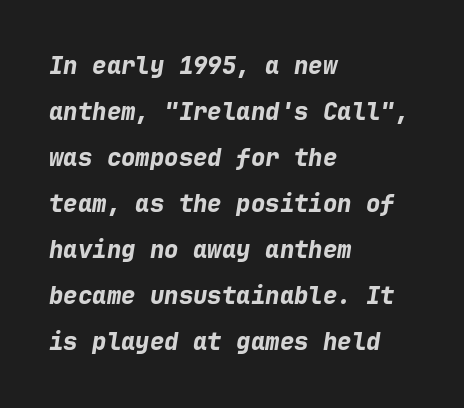
{"italic": "yes", "lean": "right", "slant_degrees": 9, "bold": "yes", "underline": "no", "align": "left", "line_spacing": "loose", "line_spacing_ratio": 1.92, "letter_spacing": "normal", "letter_spacing_em": 0.0, "glyph_px": 24}
